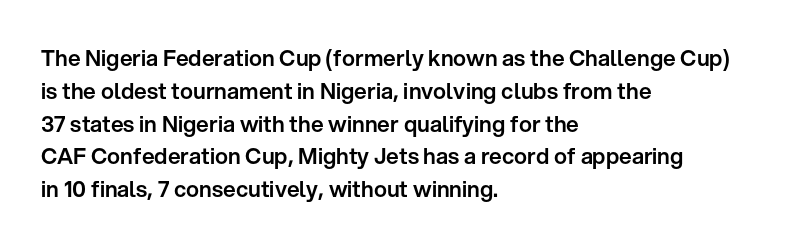
Q: Is the text italic (slanted)? A: No, it is upright.
Q: Is the text underlined? A: No.
Q: How is the paragraph aligned? A: Left-aligned.
Q: Is the spacing between letters normal or unusually wide? A: Normal.
Q: Is the spacing between lines tight, normal or loose? A: Normal.
